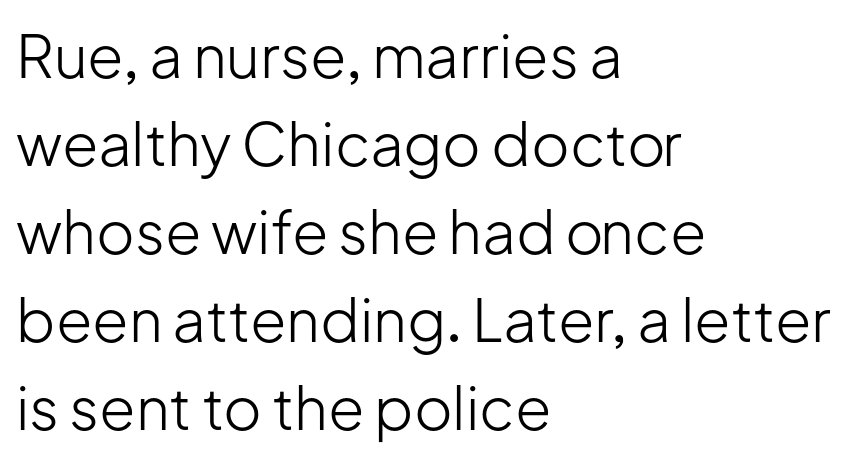
Q: Is the text bold? A: No.
Q: Is the text italic (slanted)? A: No, it is upright.
Q: Is the typeface a serif or a sans-serif typeface? A: Sans-serif.
Q: Is the text underlined? A: No.
Q: How is the paragraph aligned? A: Left-aligned.
Q: Is the spacing between letters normal or unusually wide? A: Normal.
Q: Is the spacing between lines tight, normal or loose? A: Normal.
Q: Width (condensed, normal, or wide)? A: Normal.
Q: Stroke contrast? A: Low.
Q: x-height? A: Medium.
Q: Monospaced? A: No.
